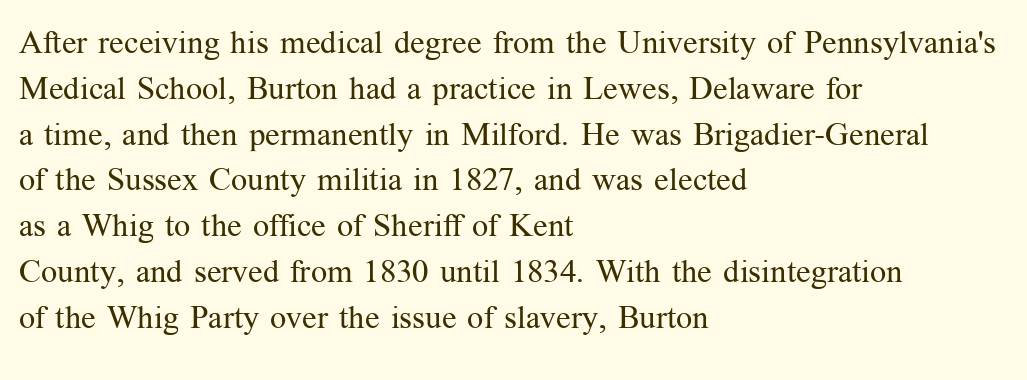
{"serif": "yes", "italic": "no", "bold": "no", "weight": "regular", "width": "normal", "stroke_contrast": "medium", "x_height": "medium", "monospaced": "no", "underline": "no", "align": "left", "line_spacing": "normal", "line_spacing_ratio": 1.43, "letter_spacing": "normal", "letter_spacing_em": 0.0, "glyph_px": 32}
